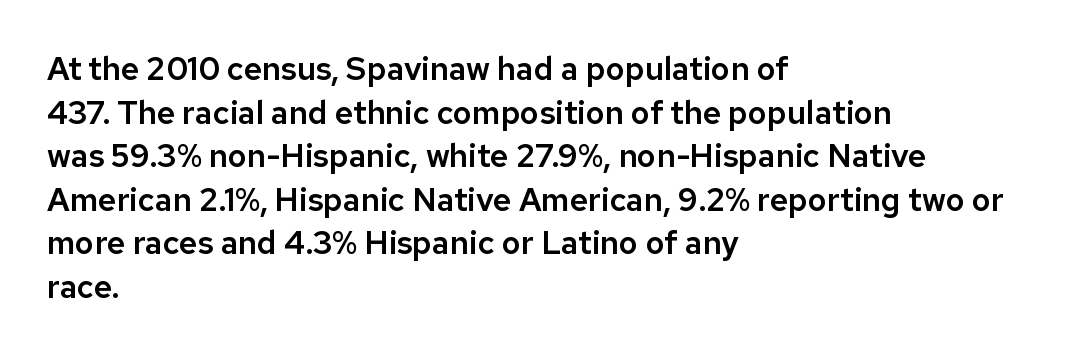
The image shows 32 px sans-serif type, upright; set left-aligned, normal line spacing (1.36x), normal letter spacing, not underlined; low stroke contrast and a medium x-height.
